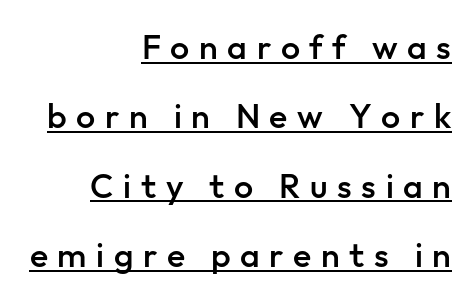
Q: Is the text bold? A: Semi-bold.
Q: Is the text italic (slanted)? A: No, it is upright.
Q: Is the typeface a serif or a sans-serif typeface? A: Sans-serif.
Q: Is the text underlined? A: Yes.
Q: How is the paragraph aligned? A: Right-aligned.
Q: Is the spacing between letters normal or unusually wide? A: Unusually wide.
Q: Is the spacing between lines tight, normal or loose? A: Loose.
Q: Width (condensed, normal, or wide)? A: Normal.
Q: Stroke contrast? A: Low.
Q: x-height? A: Medium.
Q: Monospaced? A: No.
